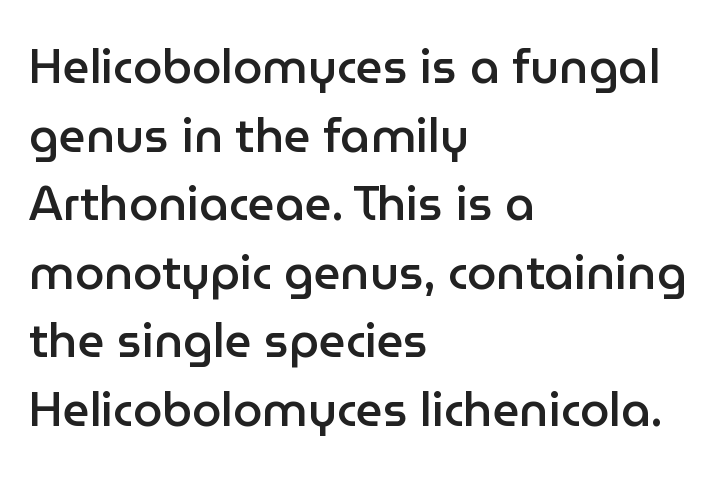
The rendering anchors every line to the left-hand side. This is sans-serif lettering, the kind often seen on screens and signage. If you measured baseline to baseline, you'd find a middling distance. This rendering features lettering with no underline. The gaps between neighbouring characters are ordinary and unremarkable.
